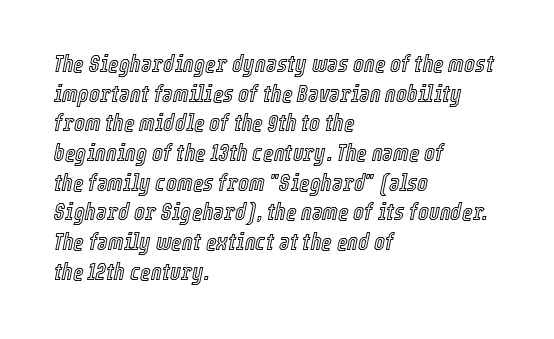
{"italic": "yes", "lean": "right", "slant_degrees": 12, "underline": "no", "align": "left", "line_spacing": "normal", "line_spacing_ratio": 1.29, "letter_spacing": "normal", "letter_spacing_em": 0.0, "glyph_px": 23}
